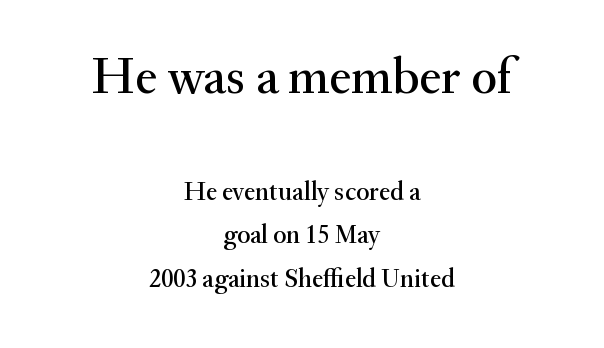
This sample has the flowing, uneven cadence of proportional lettering. Neither beginnings nor endings align; midpoints do. The font's upright variant was chosen for this text. The glyphs in this specimen are seriffed. Glyph-to-glyph distance matches everyday printed text.
